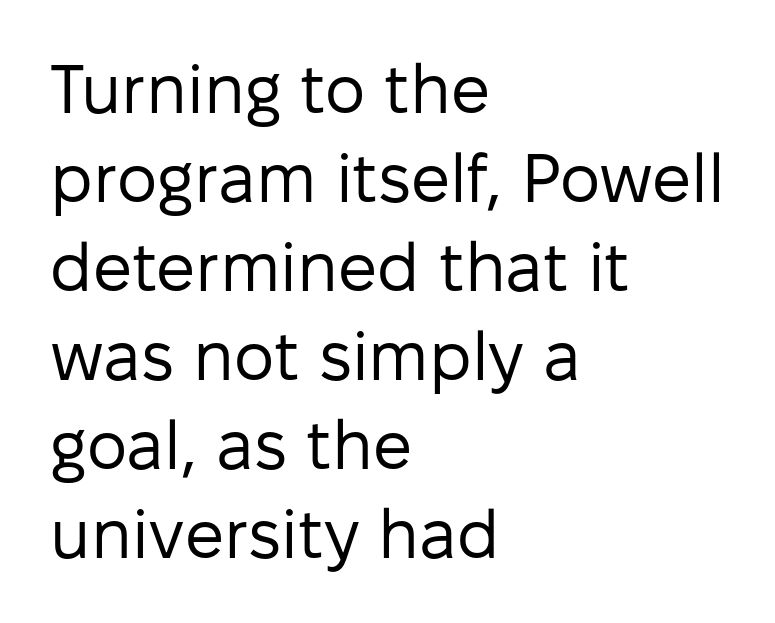
Q: Is the text bold? A: No.
Q: Is the text italic (slanted)? A: No, it is upright.
Q: Is the typeface a serif or a sans-serif typeface? A: Sans-serif.
Q: Is the text underlined? A: No.
Q: How is the paragraph aligned? A: Left-aligned.
Q: Is the spacing between letters normal or unusually wide? A: Normal.
Q: Is the spacing between lines tight, normal or loose? A: Normal.
Q: Width (condensed, normal, or wide)? A: Normal.
Q: Stroke contrast? A: Low.
Q: x-height? A: Medium.
Q: Monospaced? A: No.
